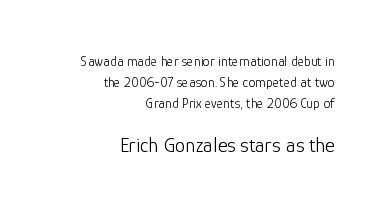
Stems and bowls with no extra thickness — not bold. Any mark beneath the type? The region is blank. Size contrast runs from small at the top to large at the bottom. Visually the block forms a straight wall on the right and a jagged coastline on the left. Upright lettering throughout. The rendering uses a moderate line-height, typical for paragraphs.
